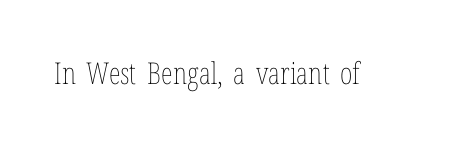
The image shows 30 px thin, condensed type, upright; set normal letter spacing, not underlined; low stroke contrast and a medium x-height.
